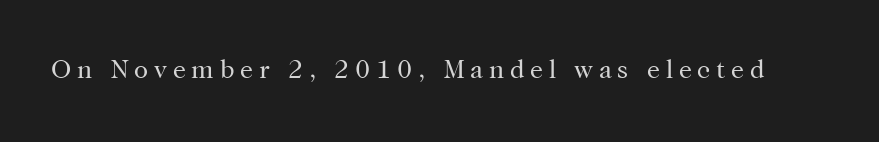
Q: Is the text bold? A: No.
Q: Is the text italic (slanted)? A: No, it is upright.
Q: Is the text underlined? A: No.
Q: Is the spacing between letters normal or unusually wide? A: Unusually wide.
